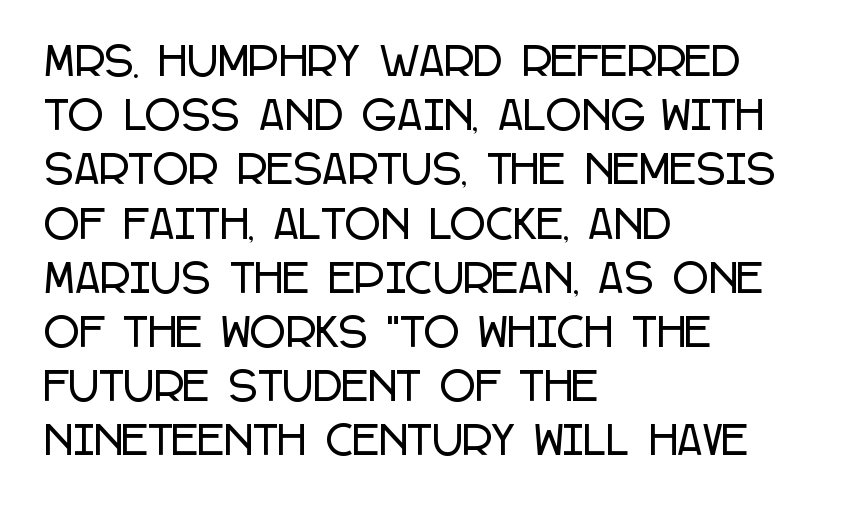
{"serif": "no", "italic": "no", "width": "condensed", "stroke_contrast": "low", "x_height": "large", "monospaced": "no", "underline": "no", "align": "left", "line_spacing": "normal", "line_spacing_ratio": 1.39, "letter_spacing": "normal", "letter_spacing_em": 0.0, "glyph_px": 39}
